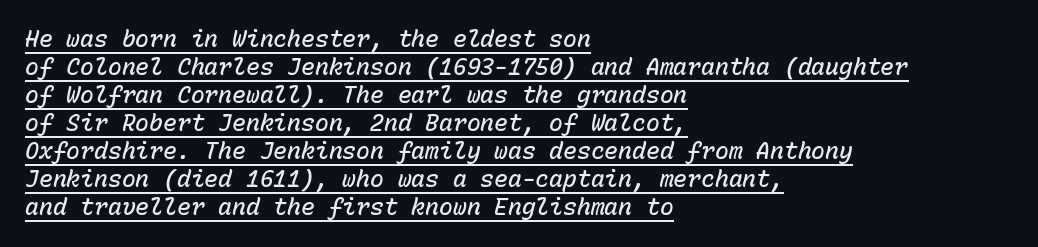
{"italic": "yes", "lean": "right", "slant_degrees": 15, "bold": "semi", "underline": "yes", "align": "left", "line_spacing_ratio": 1.22, "letter_spacing": "normal", "letter_spacing_em": 0.0, "glyph_px": 23}
